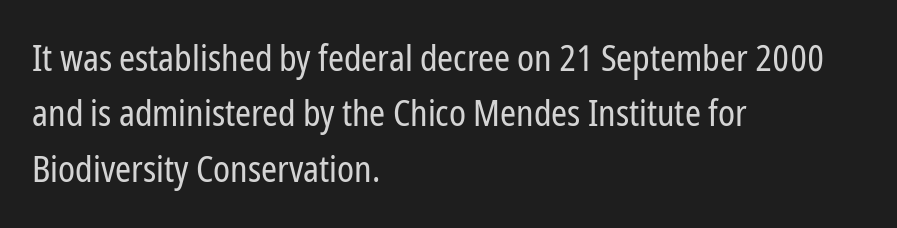
The image shows 36 px regular-weight, condensed sans-serif type, upright; set left-aligned, normal line spacing (1.54x), normal letter spacing, not underlined; low stroke contrast and a medium x-height.
